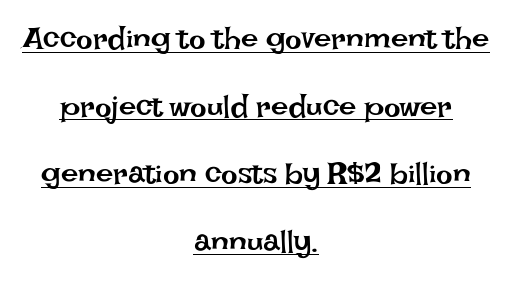
{"italic": "no", "bold": "no", "weight": "regular", "width": "normal", "stroke_contrast": "low", "x_height": "large", "monospaced": "no", "underline": "yes", "align": "center", "line_spacing": "loose", "line_spacing_ratio": 2.18, "letter_spacing": "normal", "letter_spacing_em": 0.0, "glyph_px": 31}
